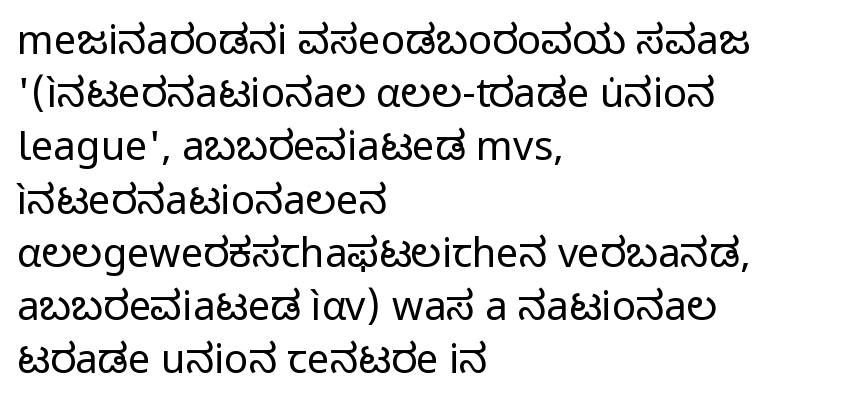
Tracking value appears to be zero — textbook default spacing. Notice how descenders clear the ascenders below comfortably — that's standard leading. The typesetting does not lean heavy: it is not bold. Are there feet on the stems? There aren't — it's a sans.
